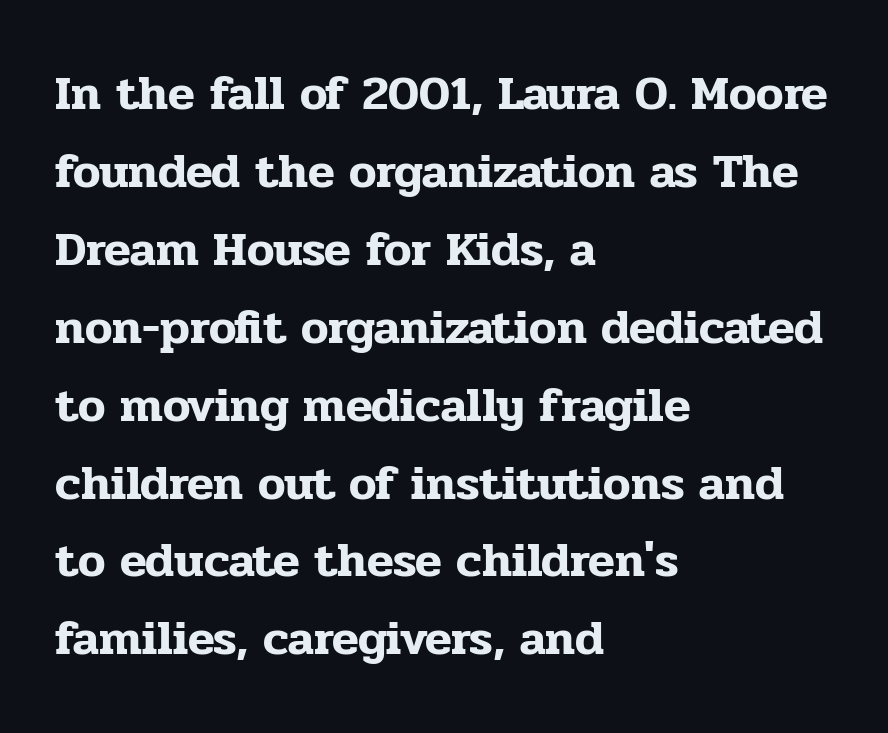
The image shows 49 px serif type, upright; set left-aligned, normal line spacing (1.59x), normal letter spacing, not underlined; low stroke contrast and a medium x-height.
